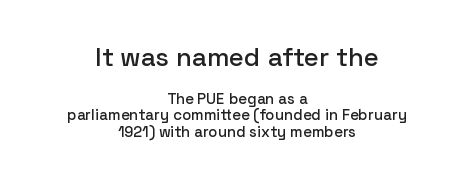
{"italic": "no", "underline": "no", "align": "center", "line_spacing": "tight", "line_spacing_ratio": 1.09, "letter_spacing": "normal", "letter_spacing_em": 0.0, "larger_block": "first", "size_ratio": 1.73, "glyph_px": 26}
